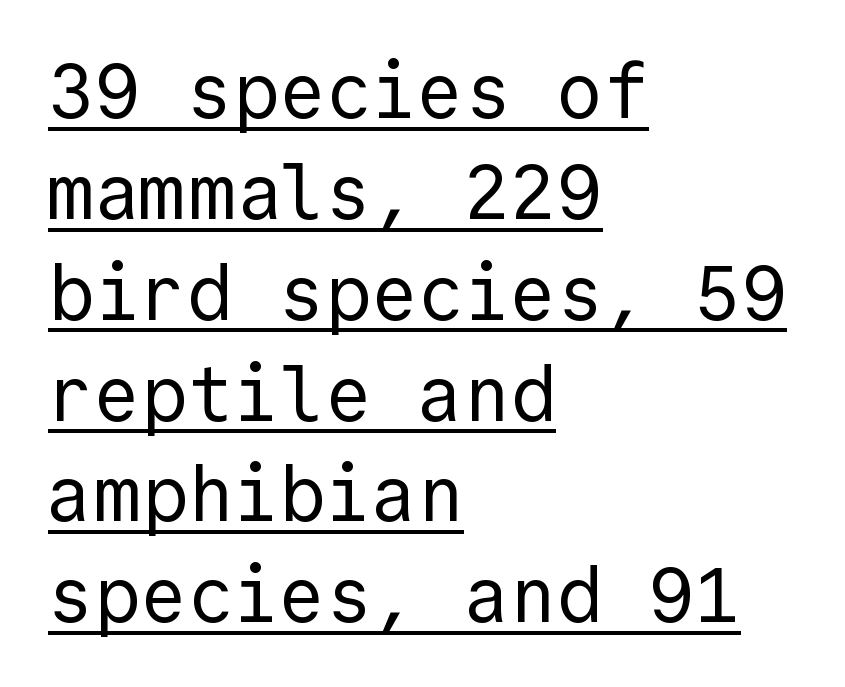
This sample is left-justified, so line endings fall wherever the words run out. The font family rendered here belongs to the sans-serif group. These lines are rendered in a fixed-pitch font. The typeface has the unassuming heft of standard copy or less. Characters remain perfectly vertical along every line.
